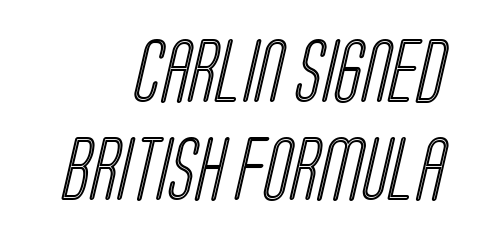
{"width": "condensed", "x_height": "large", "monospaced": "no", "underline": "no", "align": "right", "line_spacing": "normal", "line_spacing_ratio": 1.53, "letter_spacing": "normal", "letter_spacing_em": 0.0, "glyph_px": 64}
